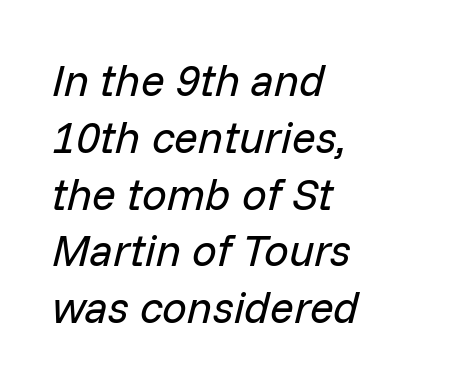
The image shows 44 px regular-weight type, italic (leaning right); set left-aligned, normal line spacing (1.29x), normal letter spacing, not underlined; low stroke contrast and a medium x-height.
